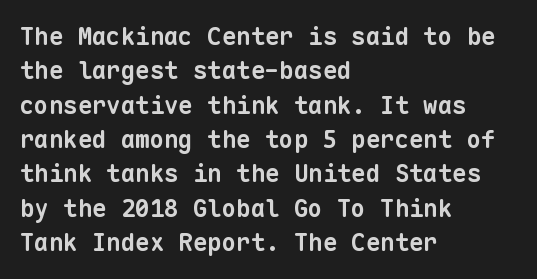
The image shows 24 px bold type; set left-aligned, normal line spacing (1.43x), normal letter spacing, not underlined.
